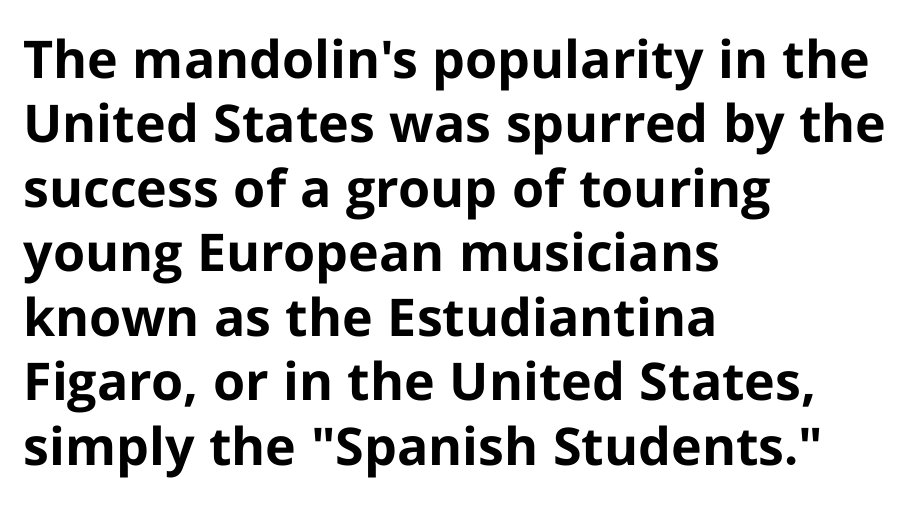
Q: Is the text bold? A: Yes.
Q: Is the text italic (slanted)? A: No, it is upright.
Q: Is the typeface a serif or a sans-serif typeface? A: Sans-serif.
Q: Is the text underlined? A: No.
Q: How is the paragraph aligned? A: Left-aligned.
Q: Is the spacing between letters normal or unusually wide? A: Normal.
Q: Width (condensed, normal, or wide)? A: Normal.
Q: Stroke contrast? A: Low.
Q: x-height? A: Medium.
Q: Monospaced? A: No.
